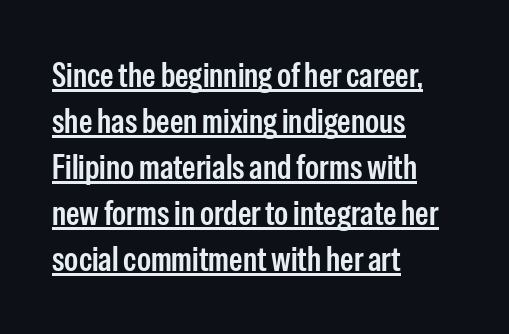
{"serif": "no", "italic": "no", "width": "condensed", "stroke_contrast": "low", "x_height": "medium", "monospaced": "no", "underline": "yes", "align": "left", "line_spacing": "normal", "line_spacing_ratio": 1.35, "letter_spacing": "normal", "letter_spacing_em": 0.0, "glyph_px": 34}
